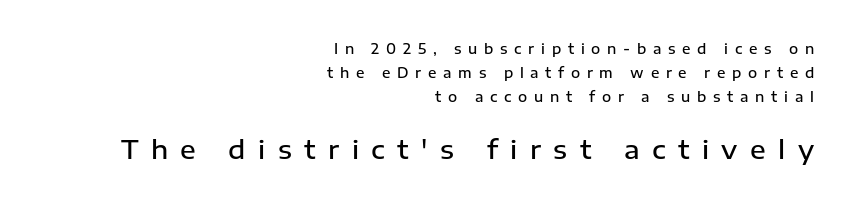
Unlike italic type, these characters show no tilt at all. This sample is right-justified, so line beginnings fall wherever the words allow. These lines carry some extra weight — a demibold, not a full bold. Spacing between characters has been opened up far beyond the box default. The later block is typeset at a bigger size than the earlier block. The gap between lines stays unmarked.
